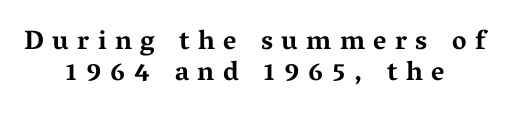
The image shows 27 px bold type, upright; set centered, line spacing 1.16x, unusually wide letter spacing (+0.31 em), not underlined.
